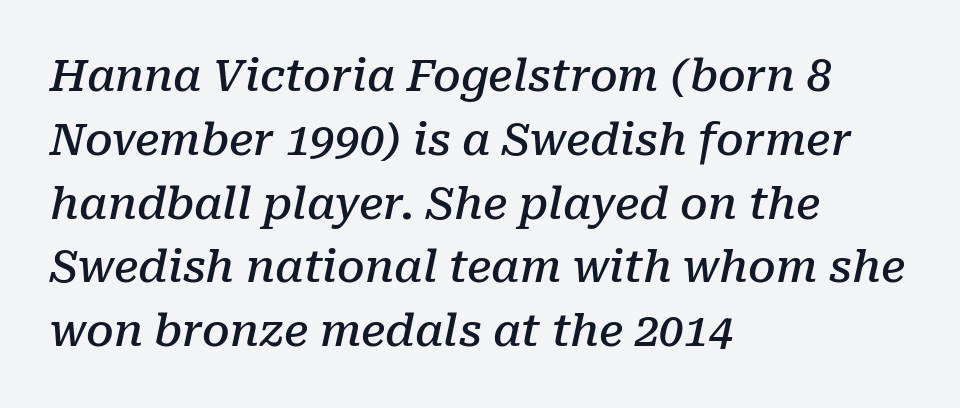
The image shows 44 px semibold serif type, italic (leaning right); set left-aligned, normal line spacing (1.45x), normal letter spacing, not underlined; low stroke contrast and a medium x-height.
